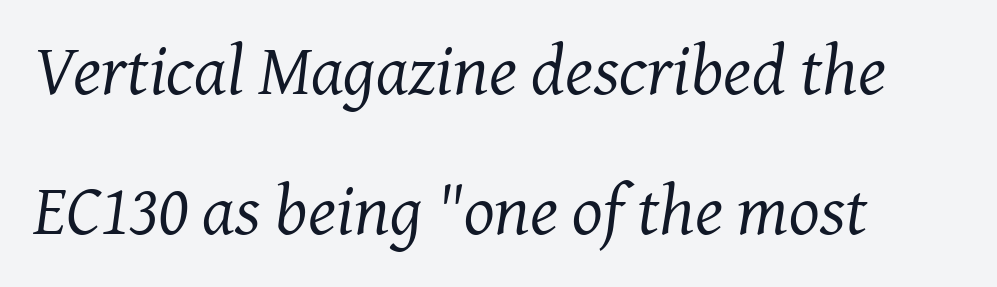
{"serif": "yes", "italic": "yes", "lean": "right", "slant_degrees": 7, "bold": "no", "weight": "regular", "width": "normal", "stroke_contrast": "medium", "x_height": "medium", "monospaced": "no", "underline": "no", "align": "left", "line_spacing": "loose", "line_spacing_ratio": 1.95, "letter_spacing": "normal", "letter_spacing_em": 0.0, "glyph_px": 72}
